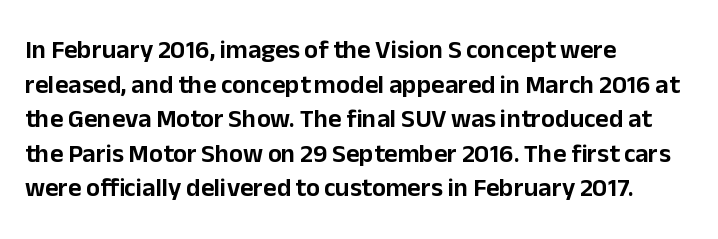
{"italic": "no", "underline": "no", "align": "left", "line_spacing": "normal", "line_spacing_ratio": 1.33, "letter_spacing": "normal", "letter_spacing_em": 0.0, "glyph_px": 26}
